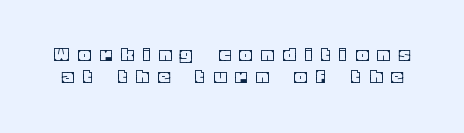
Does the leading feel generous? Not at all — it's pinched. Upright lettering throughout. Students, note that the glyphs here are deliberately spaced far apart. The passage shown is not underscored anywhere.
